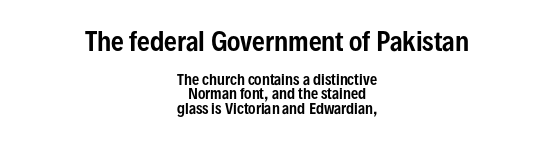
This sample is center-justified, so both line endings float freely. There is no visible air inserted between adjacent glyphs. Whoever set this chose condensed vertical rhythm over breathing room. A clean baseline with only descenders dipping below it. Type size steps down from the first block to the second.
